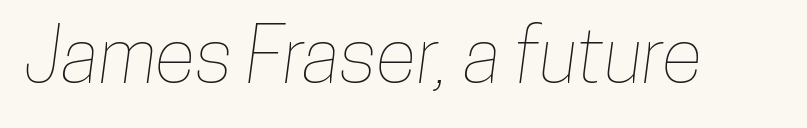
The image shows 76 px condensed type; set normal letter spacing, not underlined; low stroke contrast and a medium x-height.
